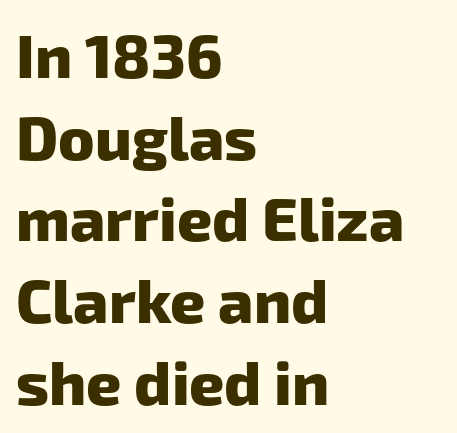
The font family rendered here belongs to the sans-serif group. There is no visible air inserted between adjacent glyphs. Caption: bold face, heavy strokes. Here the designer chose a conventional face with non-uniform glyph widths. The zone under the glyphs is completely vacant.
